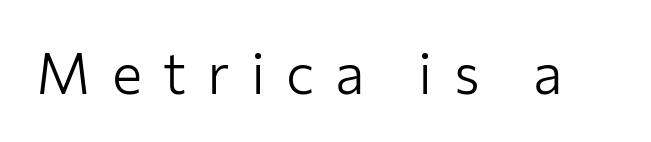
The image shows 57 px light sans-serif type, upright; set unusually wide letter spacing (+0.37 em), not underlined; low stroke contrast and a medium x-height.
